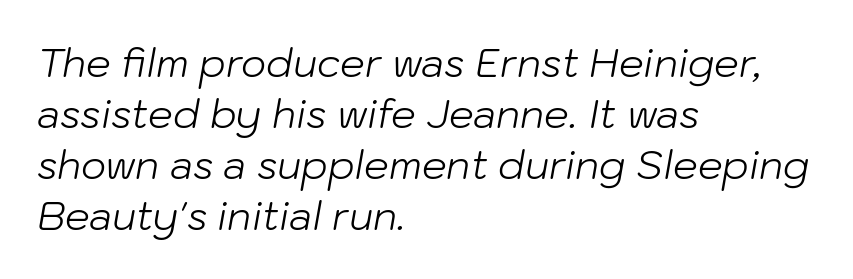
The image shows 39 px light type, italic (leaning right); set left-aligned, normal line spacing (1.31x), normal letter spacing, not underlined; low stroke contrast and a medium x-height.
